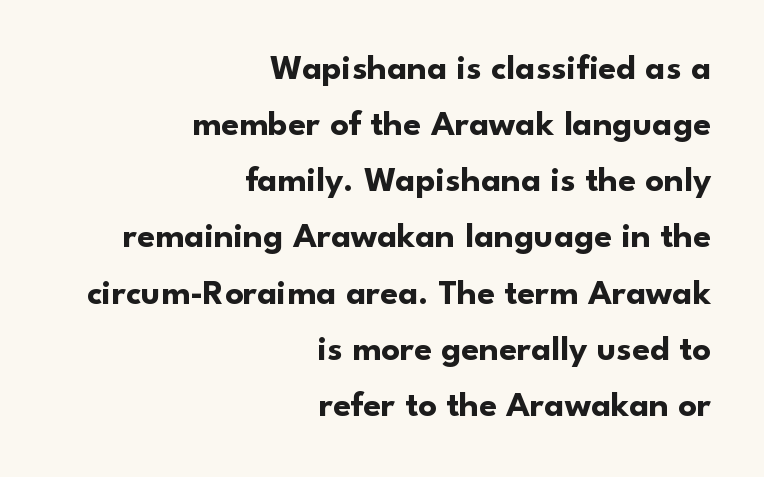
{"serif": "no", "italic": "no", "bold": "yes", "weight": "bold", "width": "normal", "stroke_contrast": "low", "x_height": "small", "monospaced": "no", "underline": "no", "align": "right", "line_spacing": "normal", "line_spacing_ratio": 1.56, "letter_spacing": "normal", "letter_spacing_em": 0.0, "glyph_px": 36}
